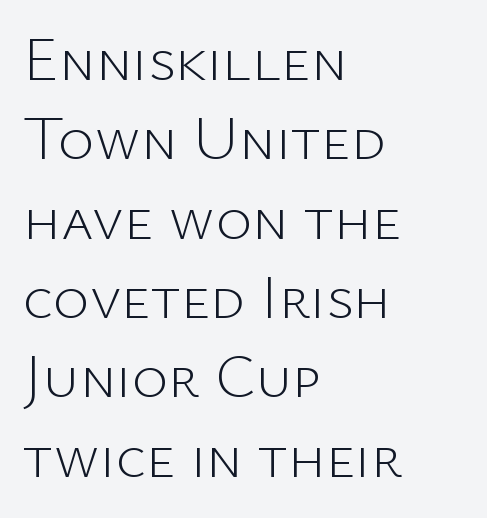
The image shows 62 px light sans-serif type, upright; set left-aligned, normal line spacing (1.28x), normal letter spacing, not underlined; low stroke contrast and a medium x-height.
